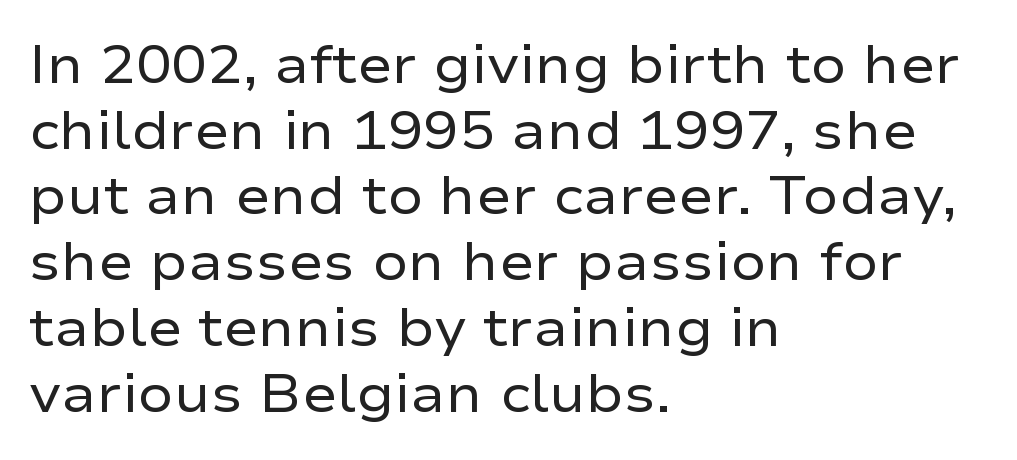
{"serif": "no", "italic": "no", "bold": "no", "weight": "regular", "width": "wide", "stroke_contrast": "low", "x_height": "medium", "monospaced": "no", "underline": "no", "align": "left", "line_spacing_ratio": 1.24, "letter_spacing": "normal", "letter_spacing_em": 0.0, "glyph_px": 53}
